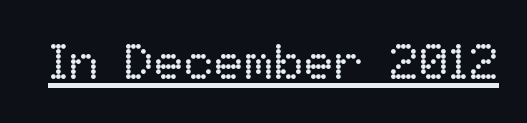
Upright lettering throughout. The letterforms sit shoulder to shoulder at normal distance. You could not count columns in this text — the font is proportionally spaced. Stems and bowls with no extra thickness — not bold.
